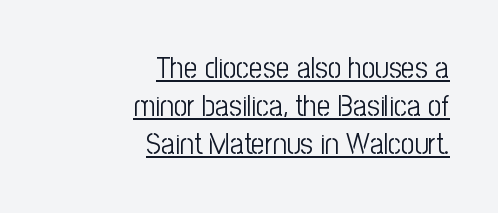
The image shows 30 px light, condensed sans-serif type, upright; set right-aligned, normal line spacing (1.26x), normal letter spacing, underlined; low stroke contrast and a medium x-height.
